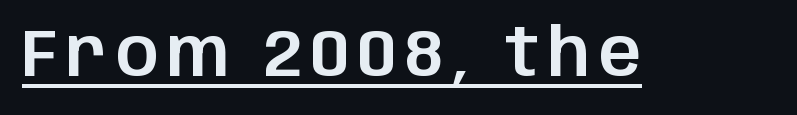
Q: Is the text italic (slanted)? A: No, it is upright.
Q: Is the typeface a serif or a sans-serif typeface? A: Sans-serif.
Q: Is the text underlined? A: Yes.
Q: Width (condensed, normal, or wide)? A: Normal.
Q: Stroke contrast? A: Low.
Q: x-height? A: Large.
Q: Monospaced? A: No.
